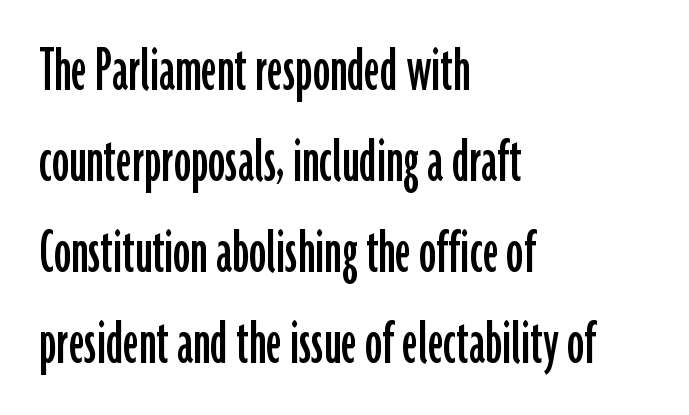
The ragged edge is on the right, which tells us the setting is flush left. Serif or sans? Sans — the stroke terminals are bare. The area under the type is left untouched. Italic? Not at all — the glyphs are vertical. A typesetter would call this zero additional tracking.
